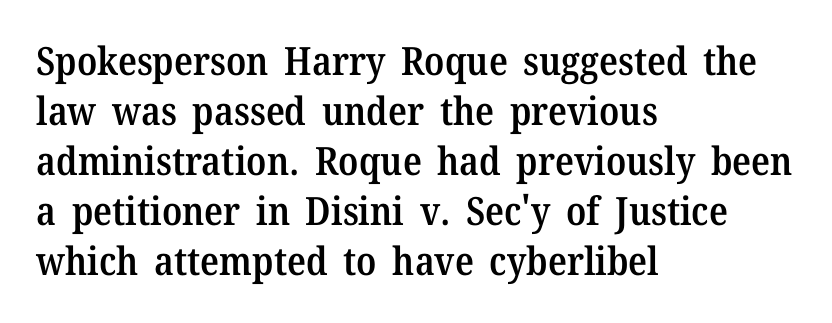
The image shows 39 px semibold serif type, upright; set left-aligned, normal line spacing (1.28x), normal letter spacing, not underlined; medium stroke contrast and a medium x-height.
